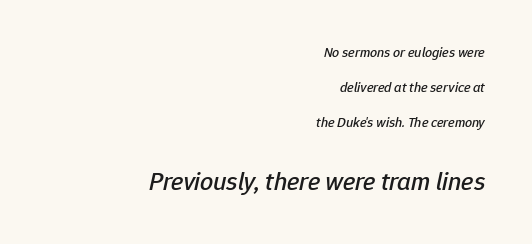
Q: Is the text italic (slanted)? A: Yes, it leans right by about 12 degrees.
Q: Is the text underlined? A: No.
Q: How is the paragraph aligned? A: Right-aligned.
Q: Is the spacing between letters normal or unusually wide? A: Normal.
Q: Is the spacing between lines tight, normal or loose? A: Loose.
Q: Which block of text is set in a larger size, the first (top) or the second (bottom)? A: The second (bottom) one.
